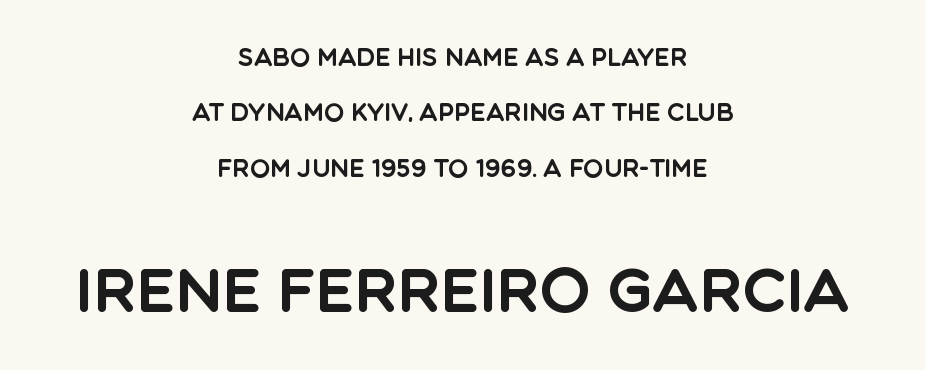
{"serif": "no", "italic": "no", "width": "normal", "x_height": "large", "monospaced": "no", "underline": "no", "align": "center", "line_spacing": "loose", "line_spacing_ratio": 2.31, "letter_spacing": "normal", "letter_spacing_em": 0.0, "larger_block": "second", "size_ratio": 2.5, "glyph_px": 60}
